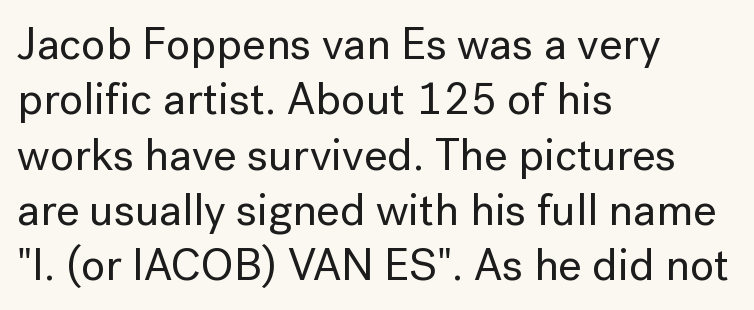
Q: Is the text italic (slanted)? A: No, it is upright.
Q: Is the typeface a serif or a sans-serif typeface? A: Sans-serif.
Q: Is the text underlined? A: No.
Q: How is the paragraph aligned? A: Left-aligned.
Q: Is the spacing between letters normal or unusually wide? A: Normal.
Q: Width (condensed, normal, or wide)? A: Normal.
Q: Stroke contrast? A: Low.
Q: x-height? A: Medium.
Q: Monospaced? A: No.
